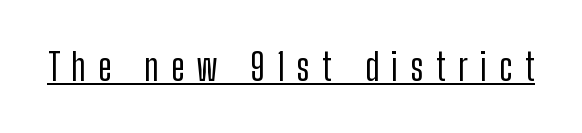
The image shows 37 px condensed sans-serif type, upright; set unusually wide letter spacing (+0.34 em), underlined; low stroke contrast and a medium x-height.
